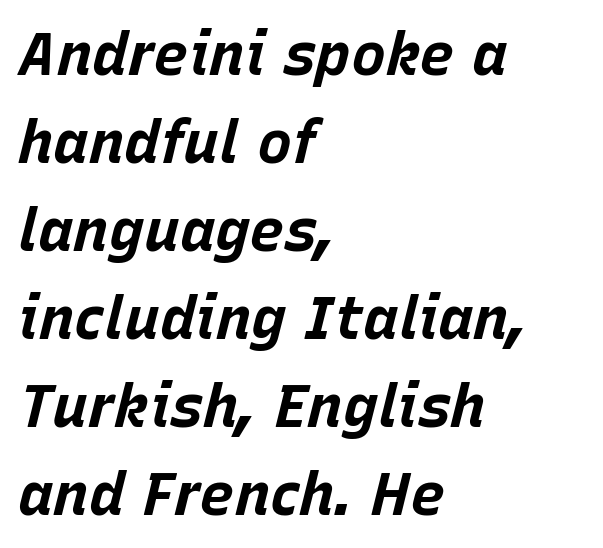
Q: Is the text bold? A: Yes.
Q: Is the text italic (slanted)? A: Yes, it leans right by about 15 degrees.
Q: Is the text underlined? A: No.
Q: How is the paragraph aligned? A: Left-aligned.
Q: Is the spacing between letters normal or unusually wide? A: Normal.
Q: Is the spacing between lines tight, normal or loose? A: Normal.
Q: Width (condensed, normal, or wide)? A: Normal.
Q: Stroke contrast? A: Low.
Q: x-height? A: Large.
Q: Monospaced? A: No.
